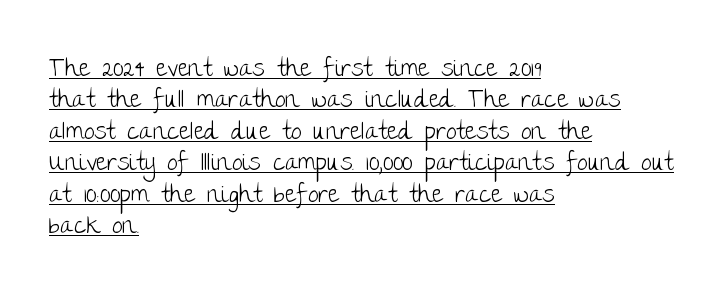
Q: Is the text bold? A: No.
Q: Is the text italic (slanted)? A: No, it is upright.
Q: Is the text underlined? A: Yes.
Q: How is the paragraph aligned? A: Left-aligned.
Q: Is the spacing between letters normal or unusually wide? A: Normal.
Q: Is the spacing between lines tight, normal or loose? A: Normal.
